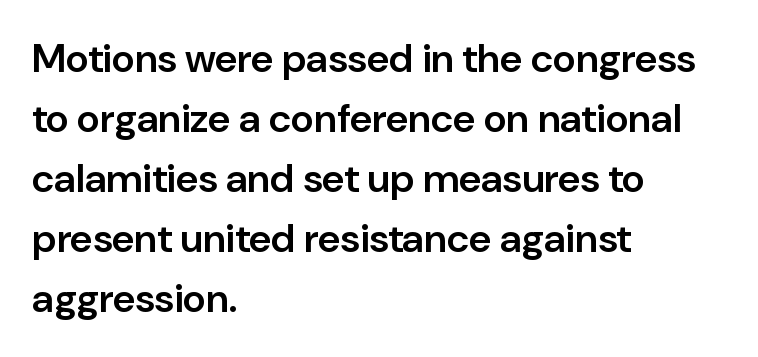
The image shows 40 px semibold sans-serif type, upright; set left-aligned, normal line spacing (1.5x), normal letter spacing, not underlined; low stroke contrast and a medium x-height.
